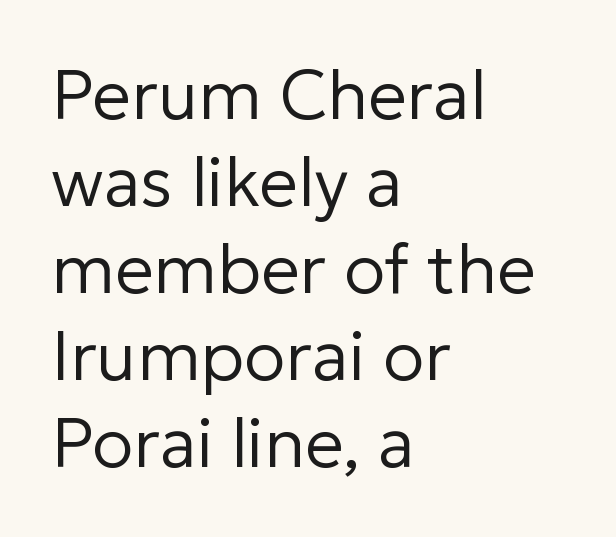
Q: Is the text bold? A: No.
Q: Is the text italic (slanted)? A: No, it is upright.
Q: Is the typeface a serif or a sans-serif typeface? A: Sans-serif.
Q: Is the text underlined? A: No.
Q: How is the paragraph aligned? A: Left-aligned.
Q: Is the spacing between letters normal or unusually wide? A: Normal.
Q: Is the spacing between lines tight, normal or loose? A: Normal.
Q: Width (condensed, normal, or wide)? A: Normal.
Q: Stroke contrast? A: Low.
Q: x-height? A: Medium.
Q: Monospaced? A: No.
